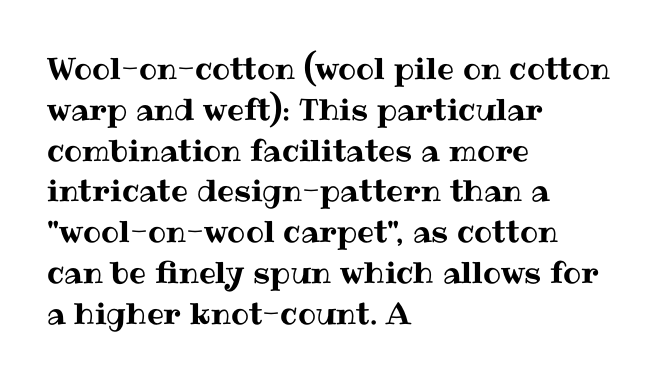
Q: Is the text italic (slanted)? A: No, it is upright.
Q: Is the text underlined? A: No.
Q: How is the paragraph aligned? A: Left-aligned.
Q: Is the spacing between letters normal or unusually wide? A: Normal.
Q: Is the spacing between lines tight, normal or loose? A: Normal.
Q: Width (condensed, normal, or wide)? A: Normal.
Q: Stroke contrast? A: Medium.
Q: x-height? A: Medium.
Q: Monospaced? A: No.
